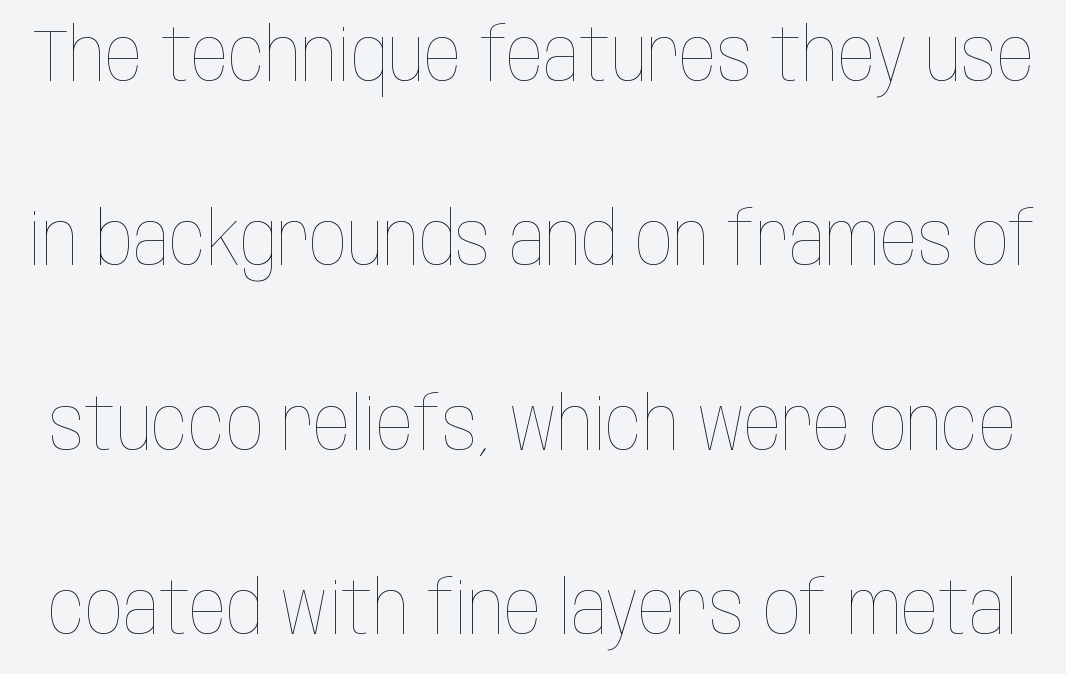
{"italic": "no", "bold": "no", "weight": "thin", "width": "condensed", "stroke_contrast": "low", "x_height": "large", "monospaced": "no", "underline": "no", "line_spacing": "loose", "line_spacing_ratio": 2.49, "letter_spacing": "normal", "letter_spacing_em": 0.0, "glyph_px": 74}
